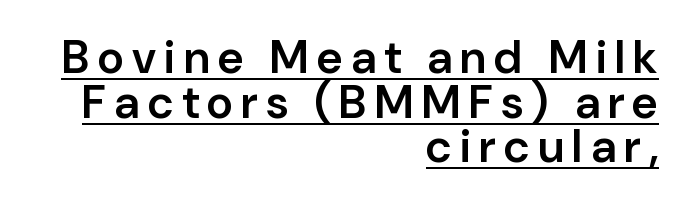
The image shows 46 px semibold sans-serif type, upright; set right-aligned, tight line spacing (0.97x), underlined; low stroke contrast and a medium x-height.
